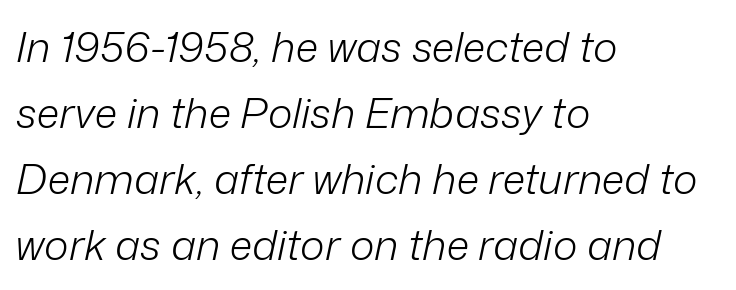
{"italic": "yes", "lean": "right", "slant_degrees": 12, "bold": "no", "weight": "light", "width": "normal", "stroke_contrast": "low", "x_height": "medium", "monospaced": "no", "underline": "no", "align": "left", "line_spacing": "normal", "line_spacing_ratio": 1.57, "letter_spacing": "normal", "letter_spacing_em": 0.0, "glyph_px": 42}
